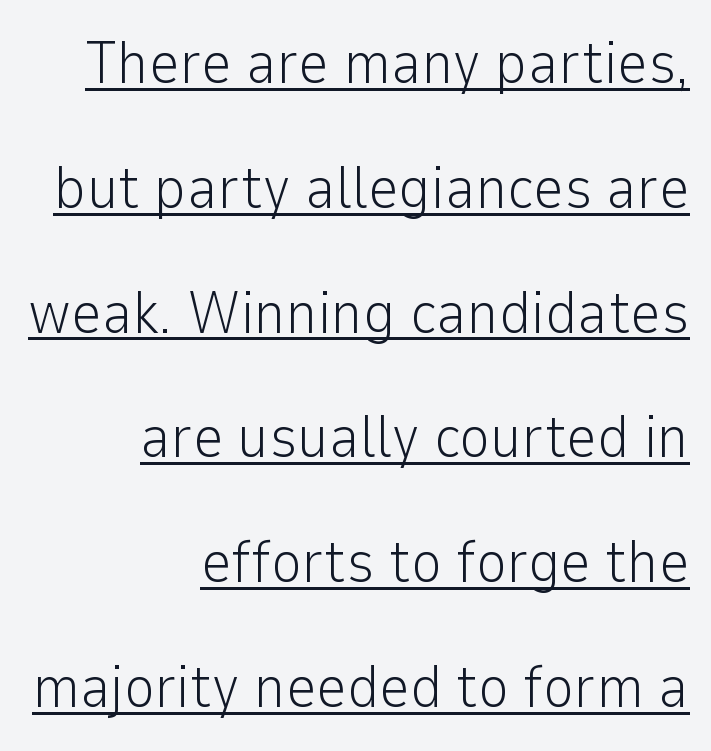
Q: Is the text bold? A: No.
Q: Is the text italic (slanted)? A: No, it is upright.
Q: Is the typeface a serif or a sans-serif typeface? A: Sans-serif.
Q: Is the text underlined? A: Yes.
Q: How is the paragraph aligned? A: Right-aligned.
Q: Is the spacing between letters normal or unusually wide? A: Normal.
Q: Is the spacing between lines tight, normal or loose? A: Loose.
Q: Width (condensed, normal, or wide)? A: Normal.
Q: Stroke contrast? A: Low.
Q: x-height? A: Medium.
Q: Monospaced? A: No.
